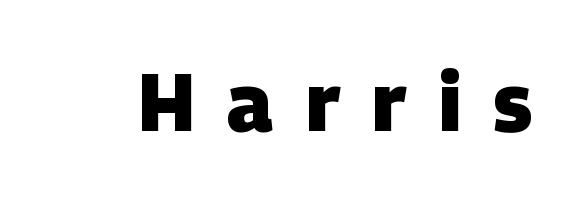
The image shows 80 px heavy sans-serif type; set unusually wide letter spacing (+0.4 em), not underlined; low stroke contrast and a large x-height.
